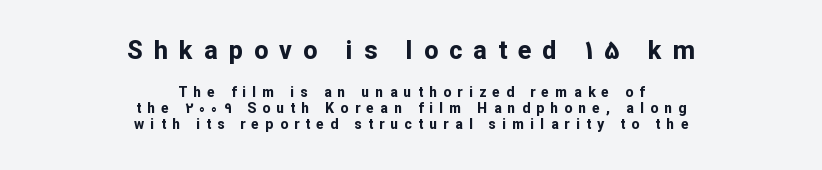
Q: Is the text bold? A: Yes.
Q: Is the text italic (slanted)? A: No, it is upright.
Q: Is the text underlined? A: No.
Q: How is the paragraph aligned? A: Centered.
Q: Is the spacing between letters normal or unusually wide? A: Unusually wide.
Q: Is the spacing between lines tight, normal or loose? A: Tight.
Q: Which block of text is set in a larger size, the first (top) or the second (bottom)? A: The first (top) one.
